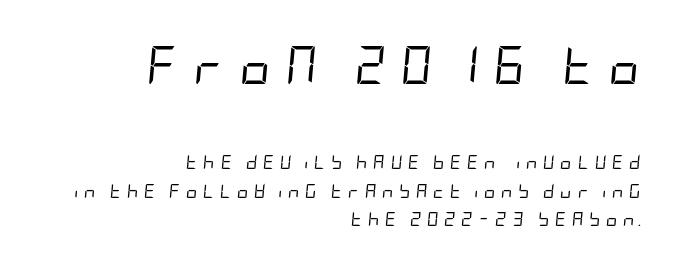
The string is rendered with underlining switched off. Observe the wide spacing: letters keep a clear distance from each other. Notice how the stems are inclined rather than vertical — that's the hallmark of italics. This reads as an unemphasized weight, regular at the heaviest.
